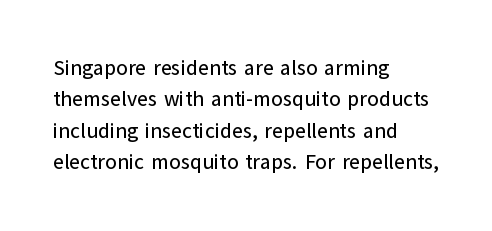
{"italic": "no", "underline": "no", "align": "left", "line_spacing": "normal", "line_spacing_ratio": 1.5, "letter_spacing": "normal", "letter_spacing_em": 0.0, "glyph_px": 21}
